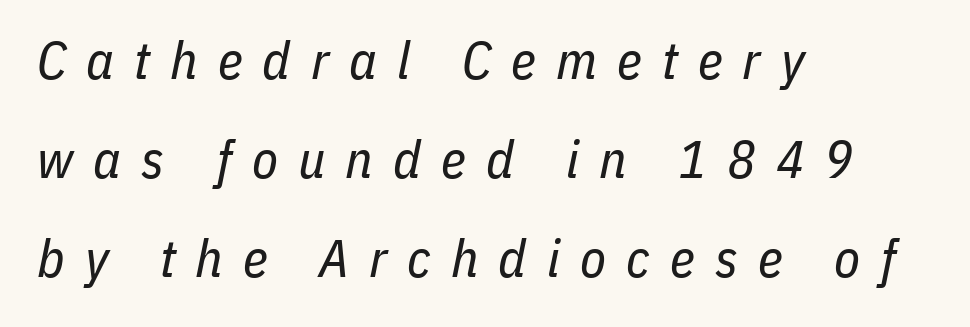
Q: Is the text bold? A: No.
Q: Is the text italic (slanted)? A: Yes, it leans right by about 11 degrees.
Q: Is the text underlined? A: No.
Q: How is the paragraph aligned? A: Left-aligned.
Q: Is the spacing between letters normal or unusually wide? A: Unusually wide.
Q: Width (condensed, normal, or wide)? A: Condensed.
Q: Stroke contrast? A: Low.
Q: x-height? A: Medium.
Q: Monospaced? A: No.
